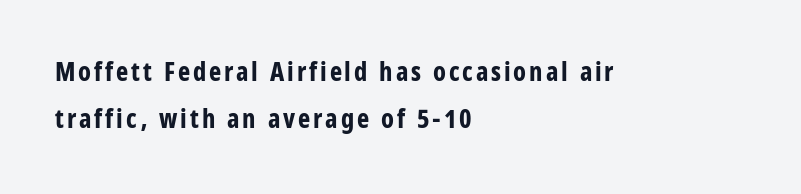
The image shows 26 px bold type, upright; set left-aligned, line spacing 1.82x, not underlined.
